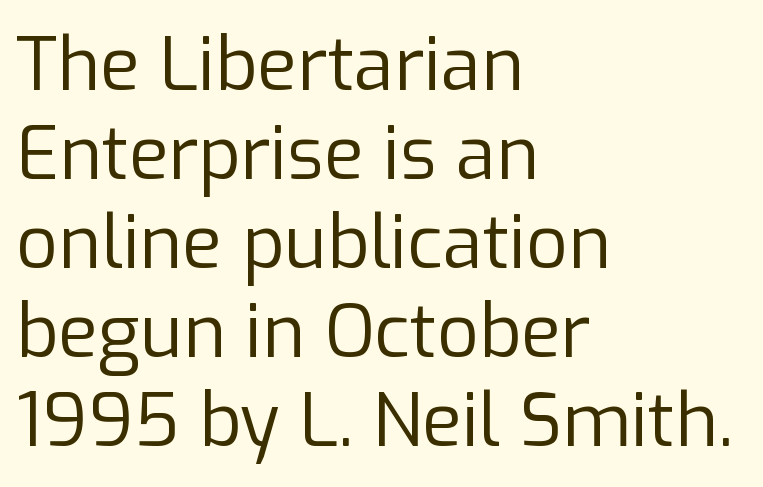
Q: Is the text bold? A: No.
Q: Is the text italic (slanted)? A: No, it is upright.
Q: Is the typeface a serif or a sans-serif typeface? A: Sans-serif.
Q: Is the text underlined? A: No.
Q: How is the paragraph aligned? A: Left-aligned.
Q: Is the spacing between letters normal or unusually wide? A: Normal.
Q: Width (condensed, normal, or wide)? A: Normal.
Q: Stroke contrast? A: Low.
Q: x-height? A: Medium.
Q: Monospaced? A: No.
